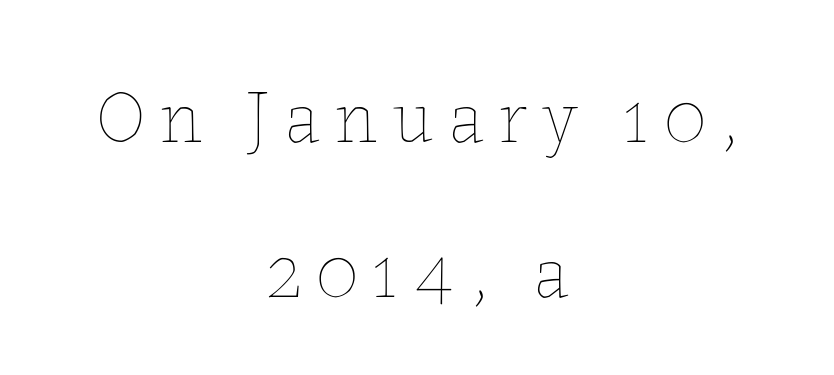
Q: Is the text bold? A: No.
Q: Is the text italic (slanted)? A: No, it is upright.
Q: Is the text underlined? A: No.
Q: How is the paragraph aligned? A: Centered.
Q: Is the spacing between lines tight, normal or loose? A: Loose.
Q: Width (condensed, normal, or wide)? A: Normal.
Q: Stroke contrast? A: Low.
Q: x-height? A: Medium.
Q: Monospaced? A: No.
